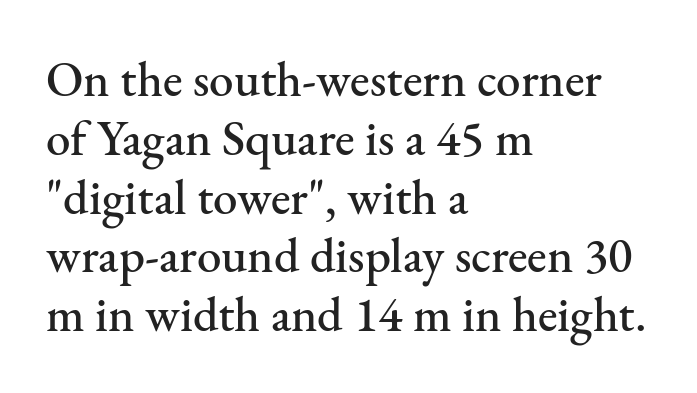
{"serif": "yes", "italic": "no", "width": "normal", "stroke_contrast": "medium", "x_height": "small", "monospaced": "no", "underline": "no", "align": "left", "line_spacing_ratio": 1.2, "letter_spacing": "normal", "letter_spacing_em": 0.0, "glyph_px": 49}
